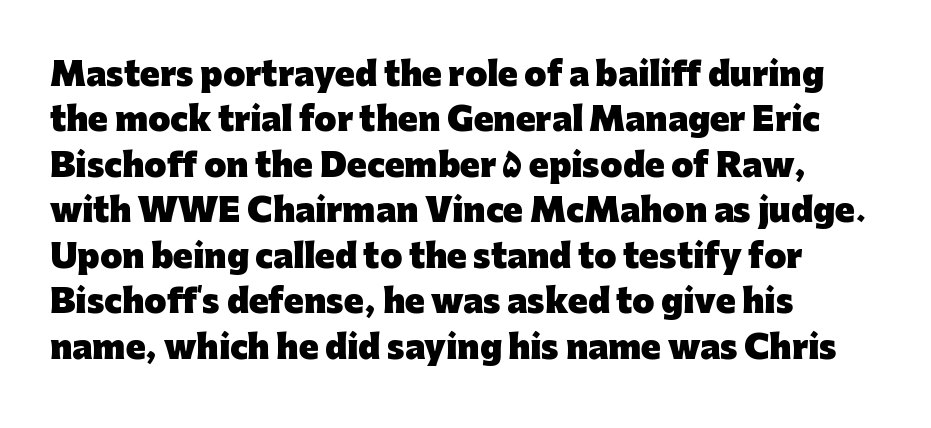
Q: Is the text bold? A: Yes.
Q: Is the text italic (slanted)? A: No, it is upright.
Q: Is the typeface a serif or a sans-serif typeface? A: Sans-serif.
Q: Is the text underlined? A: No.
Q: How is the paragraph aligned? A: Left-aligned.
Q: Is the spacing between letters normal or unusually wide? A: Normal.
Q: Is the spacing between lines tight, normal or loose? A: Normal.
Q: Width (condensed, normal, or wide)? A: Normal.
Q: Stroke contrast? A: Low.
Q: x-height? A: Medium.
Q: Monospaced? A: No.
